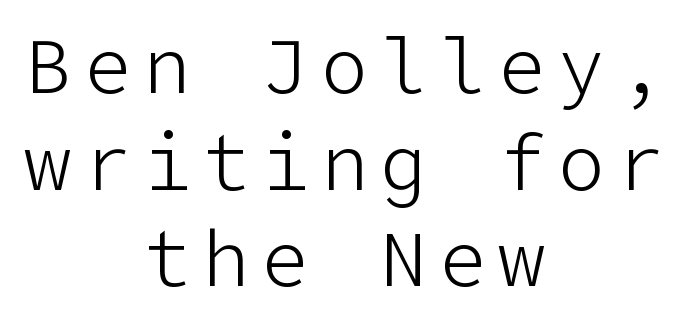
{"serif": "no", "italic": "no", "bold": "no", "weight": "light", "width": "normal", "stroke_contrast": "low", "x_height": "medium", "underline": "no", "align": "center", "line_spacing_ratio": 1.24, "glyph_px": 78}
